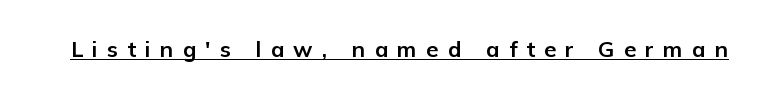
{"italic": "no", "bold": "yes", "underline": "yes", "letter_spacing": "wide", "letter_spacing_em": 0.42, "glyph_px": 22}
